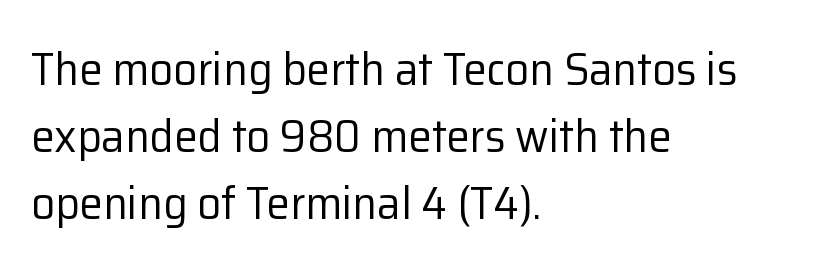
Q: Is the text bold? A: No.
Q: Is the text italic (slanted)? A: No, it is upright.
Q: Is the typeface a serif or a sans-serif typeface? A: Sans-serif.
Q: Is the text underlined? A: No.
Q: How is the paragraph aligned? A: Left-aligned.
Q: Is the spacing between letters normal or unusually wide? A: Normal.
Q: Is the spacing between lines tight, normal or loose? A: Normal.
Q: Width (condensed, normal, or wide)? A: Normal.
Q: Stroke contrast? A: Low.
Q: x-height? A: Medium.
Q: Monospaced? A: No.
